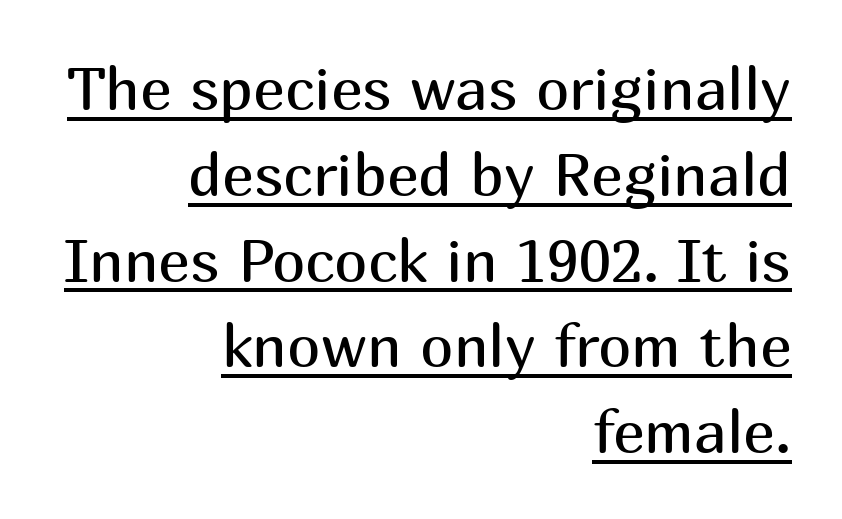
How are the letters spaced? Ordinarily, with no added tracking. The face used here appears with an underline applied. Serifs: no, the terminals of the letterforms are clean. The setting favours the right margin, as signatures and pull-quotes sometimes do. Ascenders rise straight up at ninety degrees.
